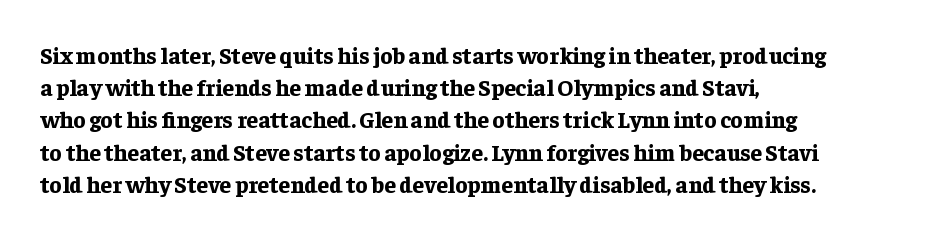
Q: Is the text bold? A: Yes.
Q: Is the text italic (slanted)? A: No, it is upright.
Q: Is the text underlined? A: No.
Q: How is the paragraph aligned? A: Left-aligned.
Q: Is the spacing between letters normal or unusually wide? A: Normal.
Q: Is the spacing between lines tight, normal or loose? A: Normal.
